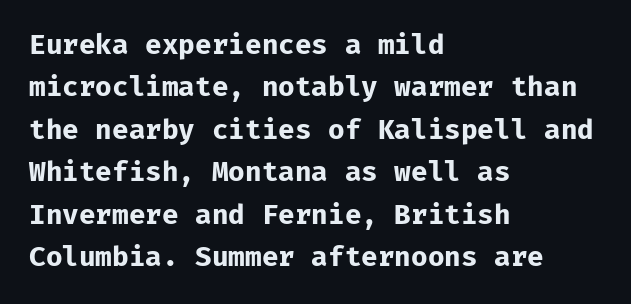
The axis of the letterforms is exactly vertical. The passage is arranged the way most books set body copy — flush left. Beneath every word, the page is bare. Summary of weight: heavy, a full bold. In terms of leading, this rendering sits right in the middle.
